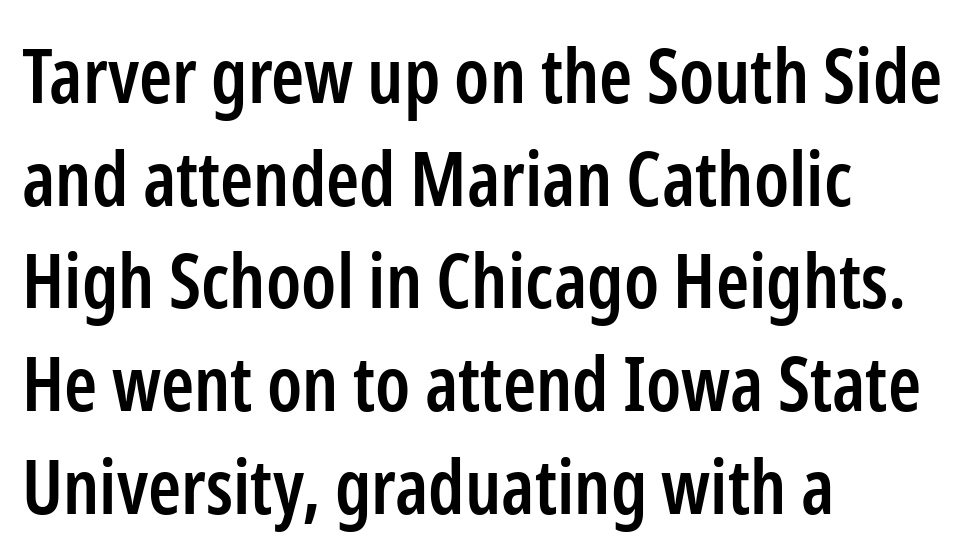
{"serif": "no", "italic": "no", "bold": "semi", "weight": "semibold", "width": "condensed", "stroke_contrast": "low", "x_height": "medium", "monospaced": "no", "underline": "no", "align": "left", "line_spacing": "normal", "line_spacing_ratio": 1.37, "letter_spacing": "normal", "letter_spacing_em": 0.0, "glyph_px": 75}
